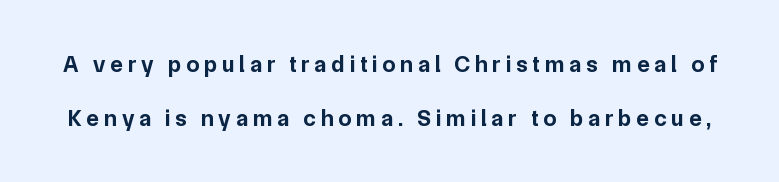
{"italic": "no", "bold": "yes", "underline": "no", "line_spacing": "loose", "line_spacing_ratio": 2.33, "letter_spacing": "wide", "letter_spacing_em": 0.22, "glyph_px": 23}
